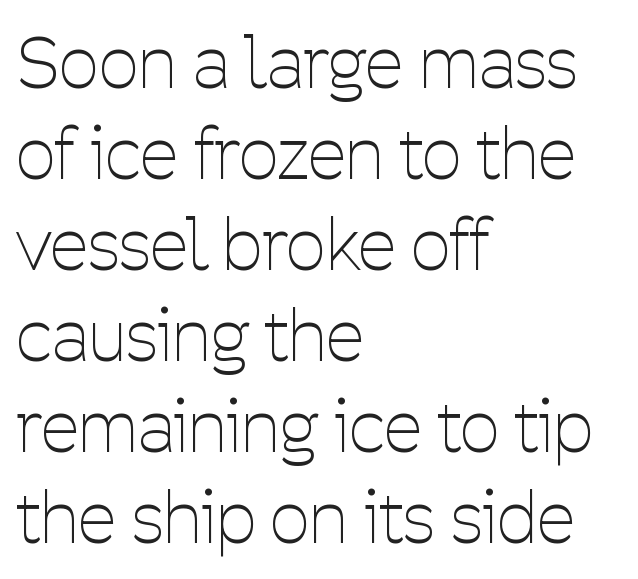
Students, observe: this is what conventionally led text looks like. Line starts are locked; line ends wander. A typesetter would call this proportional, since set widths differ per character. Has an underline been added? It has not. This reads as an unemphasized weight, regular at the heaviest. Grotesque or geometric, the face here clearly has no serifs.
